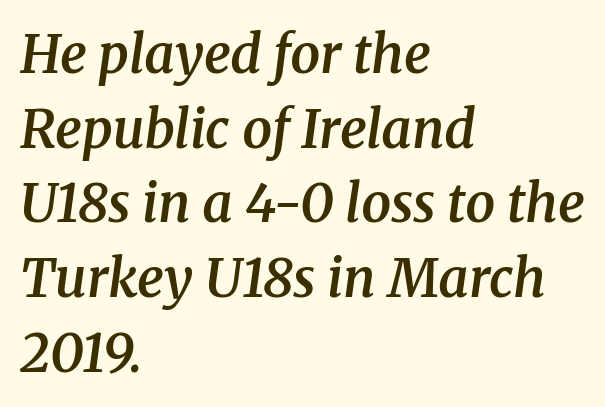
Q: Is the text bold? A: Semi-bold.
Q: Is the text italic (slanted)? A: Yes, it leans right by about 8 degrees.
Q: Is the typeface a serif or a sans-serif typeface? A: Serif.
Q: Is the text underlined? A: No.
Q: How is the paragraph aligned? A: Left-aligned.
Q: Is the spacing between letters normal or unusually wide? A: Normal.
Q: Is the spacing between lines tight, normal or loose? A: Normal.
Q: Width (condensed, normal, or wide)? A: Normal.
Q: Stroke contrast? A: Medium.
Q: x-height? A: Medium.
Q: Monospaced? A: No.
